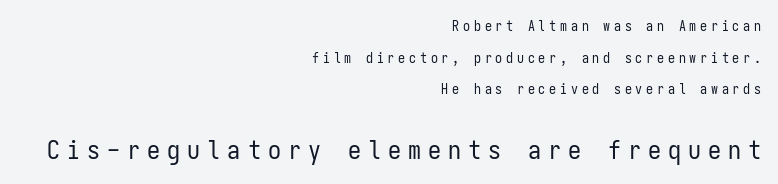
The image shows 26 px text type, upright; set right-aligned, loose line spacing (2.26x), unusually wide letter spacing (+0.27 em), not underlined; the second (bottom) block is 1.86x larger.
